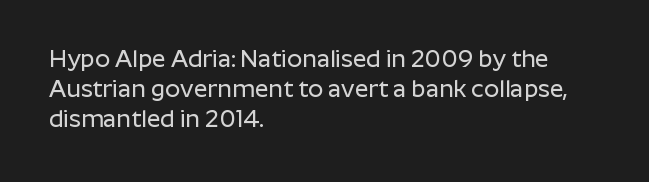
Q: Is the text italic (slanted)? A: No, it is upright.
Q: Is the text underlined? A: No.
Q: How is the paragraph aligned? A: Left-aligned.
Q: Is the spacing between letters normal or unusually wide? A: Normal.
